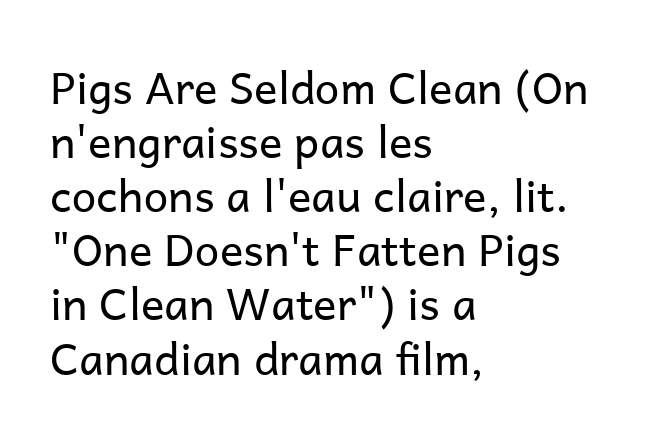
Caption: multi-line text, flush left, ragged right. The rendering uses natural spacing where letterforms have individual widths. Every character sits straight up, as roman type does. Rule under the text: the space is simply empty. Check where the strokes stop: nothing finishes them off — pure sans.
